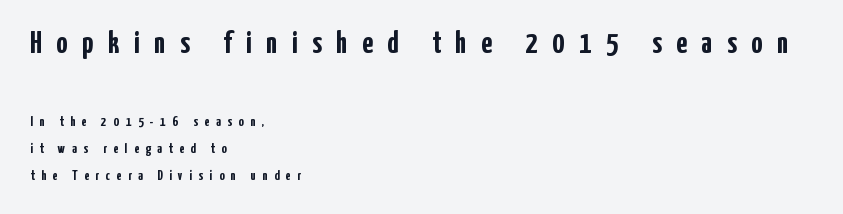
The text block is weighted toward the left margin, trailing off unevenly rightward. The passage shown has open, widely tracked lettering throughout. The text was rendered using a sans face with plain stroke endings. What's the leading like? Stretched, with rows far apart. Scale decreases going downward across the two blocks.
